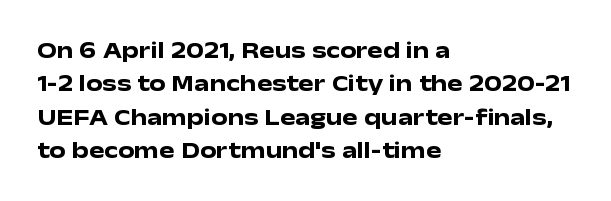
The image shows 23 px bold type, upright; set left-aligned, normal line spacing (1.45x), normal letter spacing, not underlined.
